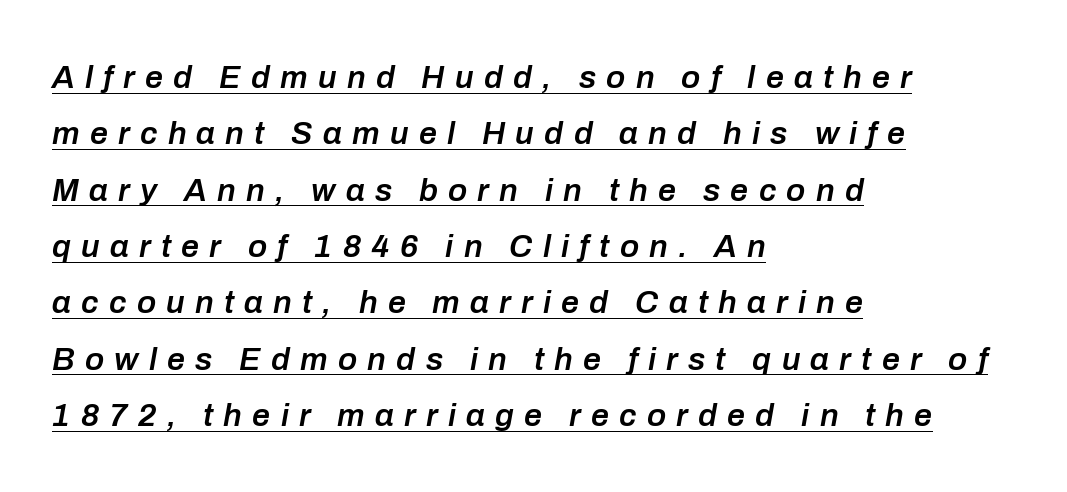
The image shows 32 px semibold type, italic (leaning right); set left-aligned, line spacing 1.76x, unusually wide letter spacing (+0.32 em), underlined; low stroke contrast and a medium x-height.
